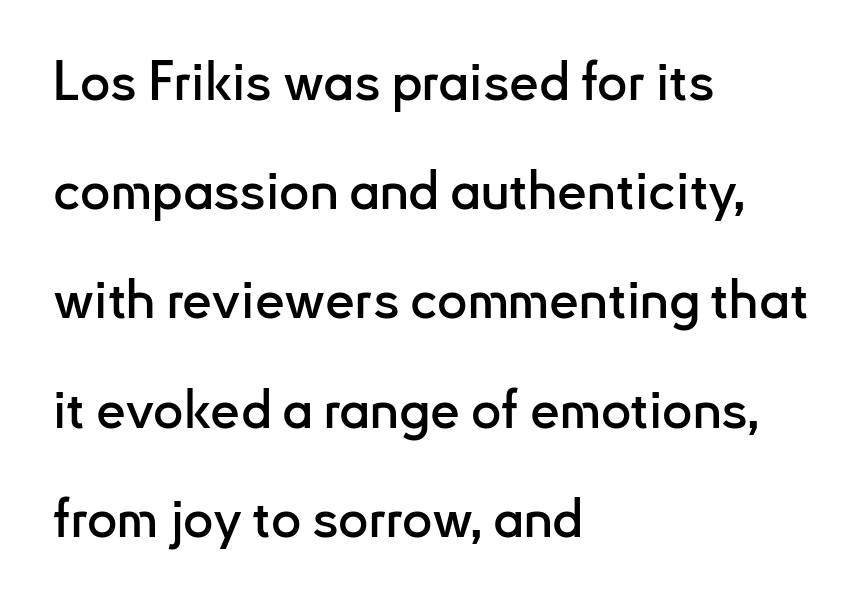
{"serif": "no", "italic": "no", "width": "normal", "stroke_contrast": "low", "x_height": "small", "monospaced": "no", "underline": "no", "align": "left", "line_spacing": "loose", "line_spacing_ratio": 2.06, "letter_spacing": "normal", "letter_spacing_em": 0.0, "glyph_px": 53}
